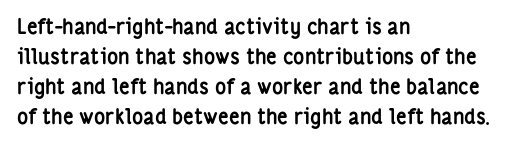
The image shows 21 px bold type, upright; set left-aligned, normal line spacing (1.43x), normal letter spacing, not underlined.
